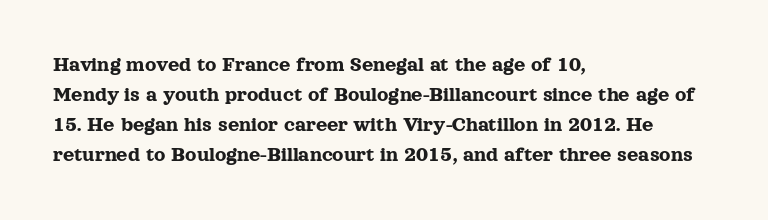
{"italic": "no", "underline": "no", "align": "left", "line_spacing": "normal", "line_spacing_ratio": 1.37, "letter_spacing": "normal", "letter_spacing_em": 0.0, "glyph_px": 22}
